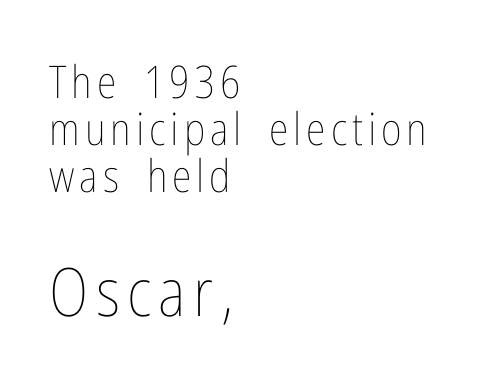
{"italic": "no", "bold": "no", "weight": "thin", "width": "condensed", "stroke_contrast": "low", "x_height": "medium", "monospaced": "no", "underline": "no", "align": "left", "line_spacing": "tight", "line_spacing_ratio": 1.05, "larger_block": "second", "size_ratio": 1.49, "glyph_px": 67}
